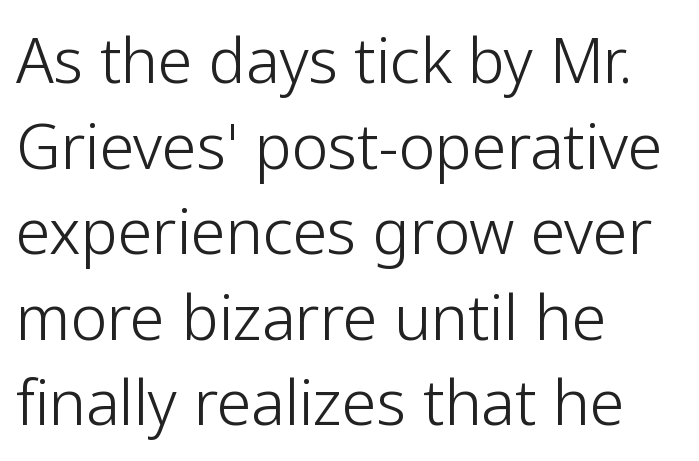
The image shows 62 px light sans-serif type, upright; set left-aligned, normal line spacing (1.38x), normal letter spacing, not underlined; low stroke contrast and a medium x-height.
